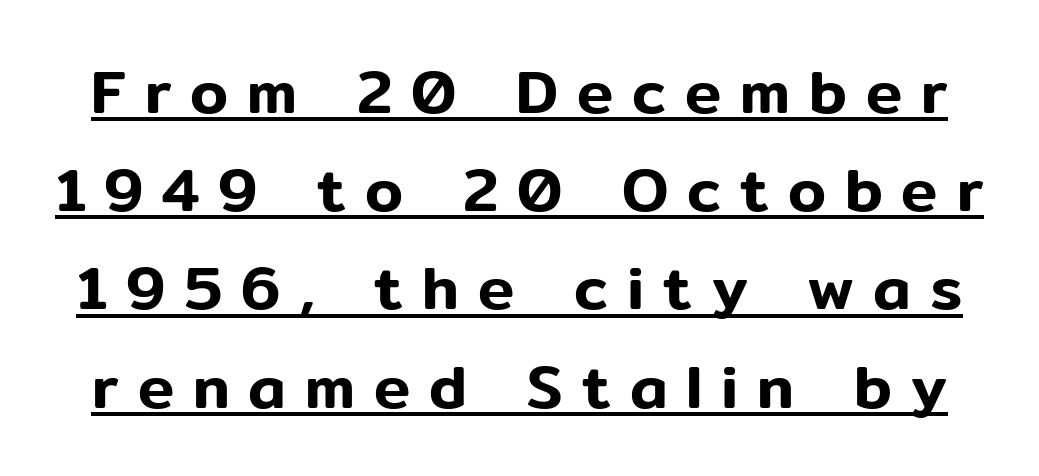
{"serif": "no", "italic": "no", "width": "normal", "stroke_contrast": "low", "x_height": "medium", "monospaced": "no", "underline": "yes", "line_spacing": "normal", "line_spacing_ratio": 1.61, "letter_spacing": "wide", "letter_spacing_em": 0.31, "glyph_px": 61}
